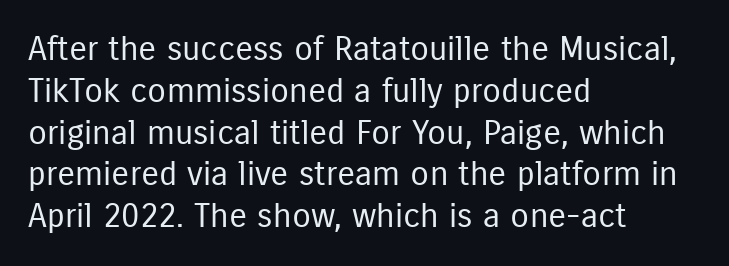
Here the designer chose a conventional face with non-uniform glyph widths. I'd call this a sans setting — the letters go barefoot. The letterforms sit at book weight or below. Caption: standard tracking, unaltered.
